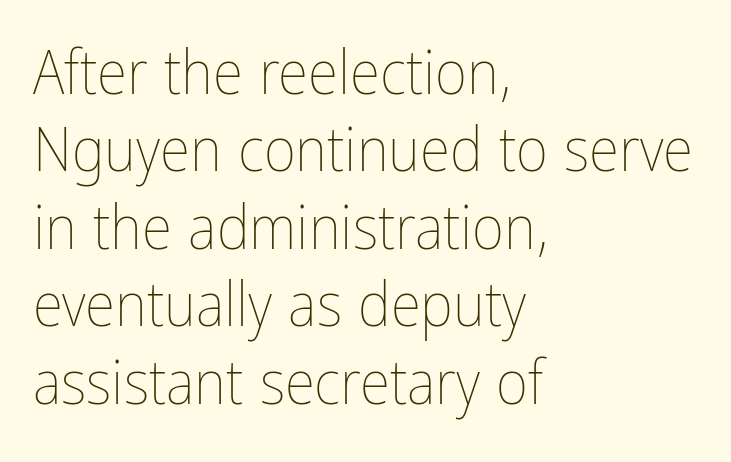
{"italic": "no", "bold": "no", "weight": "thin", "width": "condensed", "stroke_contrast": "low", "x_height": "medium", "monospaced": "no", "underline": "no", "align": "left", "line_spacing": "normal", "line_spacing_ratio": 1.25, "letter_spacing": "normal", "letter_spacing_em": 0.0, "glyph_px": 62}
